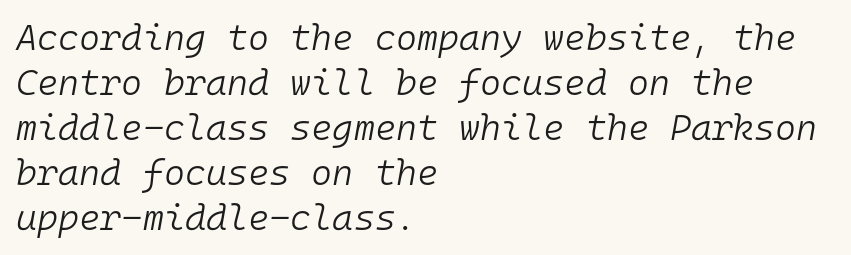
Q: Is the text bold? A: No.
Q: Is the text italic (slanted)? A: Yes, it leans right by about 10 degrees.
Q: Is the text underlined? A: No.
Q: How is the paragraph aligned? A: Left-aligned.
Q: Is the spacing between letters normal or unusually wide? A: Normal.
Q: Is the spacing between lines tight, normal or loose? A: Normal.
Q: Width (condensed, normal, or wide)? A: Normal.
Q: Stroke contrast? A: Low.
Q: x-height? A: Medium.
Q: Monospaced? A: Yes.
